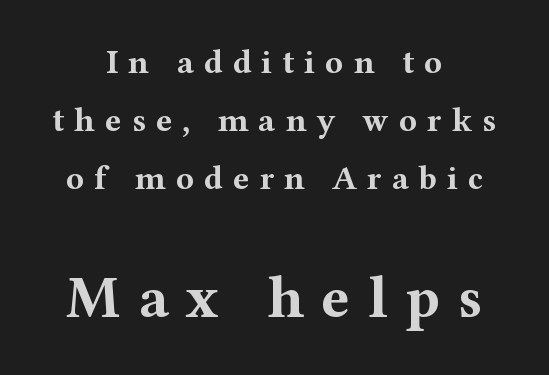
I'd describe the lettering as bold — thick and assertive. The vertical gap from one line to the next is medium. Here the designer chose a conventional face with non-uniform glyph widths. Posture: vertical. Look at the bottom of the vertical strokes: they flare into serifs here. Observe the wide spacing: letters keep a clear distance from each other.
